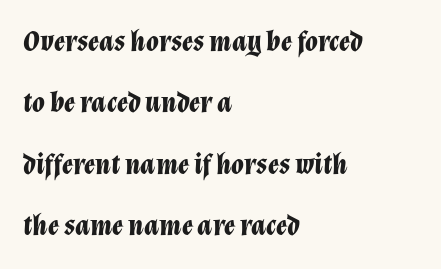
{"italic": "yes", "lean": "right", "slant_degrees": 12, "bold": "yes", "weight": "bold", "width": "normal", "stroke_contrast": "low", "x_height": "medium", "monospaced": "no", "underline": "no", "align": "left", "line_spacing": "loose", "line_spacing_ratio": 2.12, "letter_spacing": "normal", "letter_spacing_em": 0.0, "glyph_px": 29}
